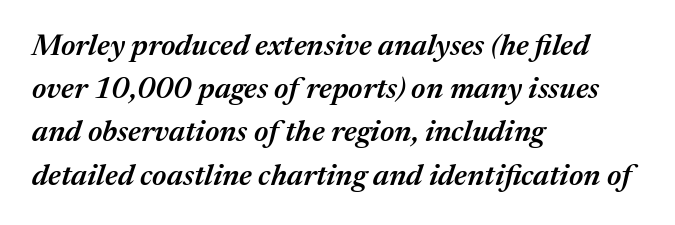
Q: Is the text bold? A: Semi-bold.
Q: Is the text italic (slanted)? A: Yes, it leans right by about 17 degrees.
Q: Is the text underlined? A: No.
Q: How is the paragraph aligned? A: Left-aligned.
Q: Is the spacing between letters normal or unusually wide? A: Normal.
Q: Is the spacing between lines tight, normal or loose? A: Normal.
Q: Width (condensed, normal, or wide)? A: Normal.
Q: Stroke contrast? A: Medium.
Q: x-height? A: Medium.
Q: Monospaced? A: No.
